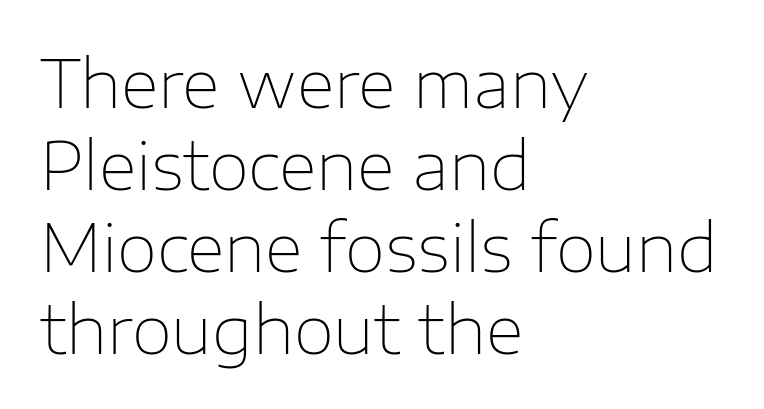
The image shows 66 px thin sans-serif type, upright; set left-aligned, line spacing 1.24x, normal letter spacing, not underlined; low stroke contrast and a medium x-height.
